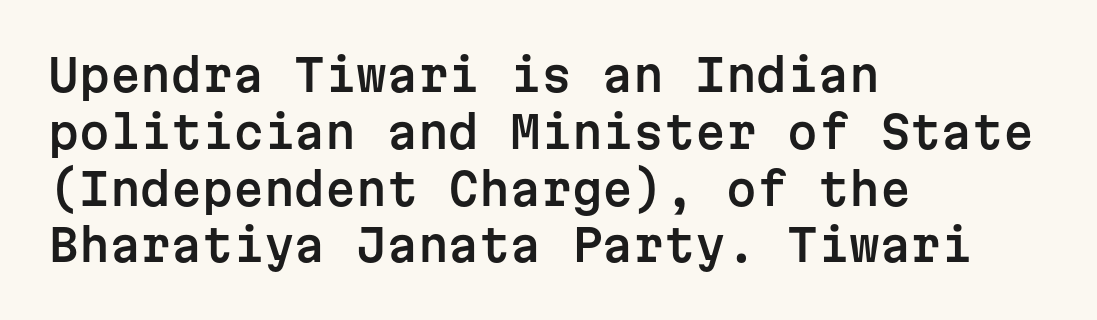
The image shows 44 px sans-serif type, upright, monospaced; set left-aligned, normal line spacing (1.29x), normal letter spacing, not underlined; low stroke contrast and a medium x-height.
